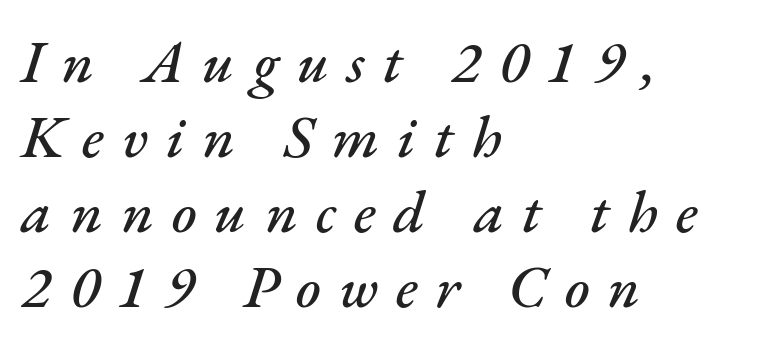
Q: Is the text italic (slanted)? A: Yes, it leans right by about 17 degrees.
Q: Is the text underlined? A: No.
Q: How is the paragraph aligned? A: Left-aligned.
Q: Is the spacing between letters normal or unusually wide? A: Unusually wide.
Q: Is the spacing between lines tight, normal or loose? A: Normal.
Q: Width (condensed, normal, or wide)? A: Normal.
Q: Stroke contrast? A: Medium.
Q: x-height? A: Small.
Q: Monospaced? A: No.
